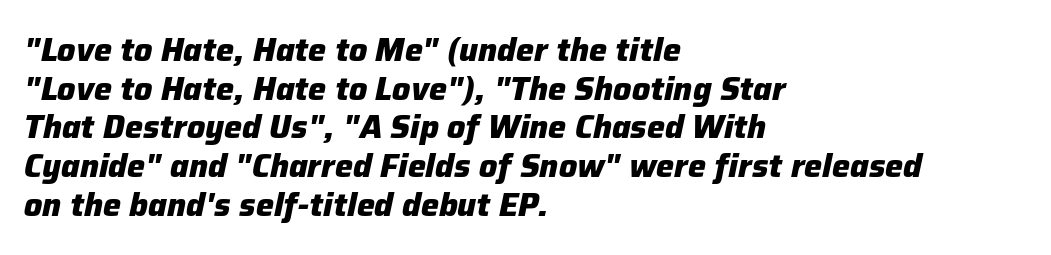
Summary of weight: heavy, a full bold. Here the designer chose a conventional face with non-uniform glyph widths. Nobody touched the tracking dial on this one. The setting favours the left margin, as ordinary paragraphs usually do.
